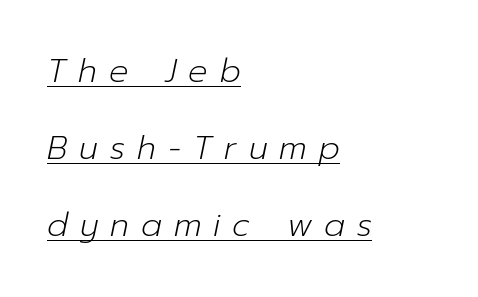
{"italic": "yes", "lean": "right", "slant_degrees": 12, "bold": "no", "weight": "light", "width": "normal", "stroke_contrast": "low", "x_height": "medium", "monospaced": "no", "underline": "yes", "align": "left", "line_spacing": "loose", "line_spacing_ratio": 2.4, "letter_spacing": "wide", "letter_spacing_em": 0.38, "glyph_px": 32}
